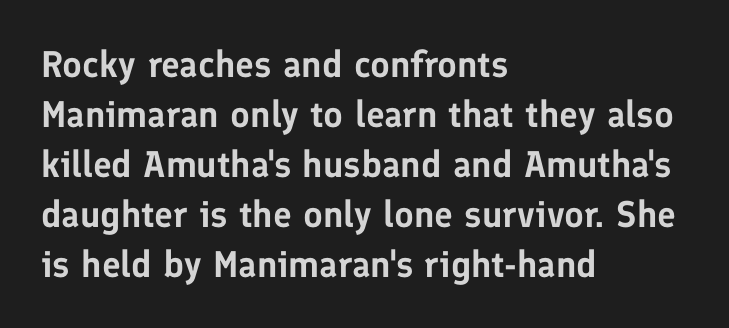
This sample uses plain, unmodified letter spacing. Nothing sits at the stroke ends, so this counts as sans-serif. This sample is left-justified, so line endings fall wherever the words run out. Notice how descenders clear the ascenders below comfortably — that's standard leading. Varying glyph widths throughout — classic text-font behaviour.
